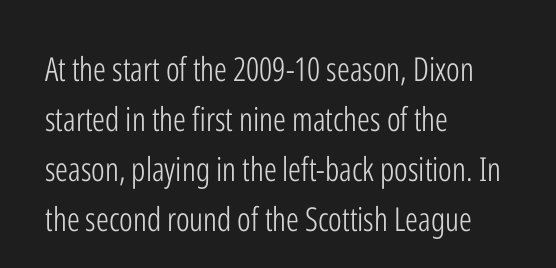
Tall strokes in this sample are plumb rather than angled. The rendering uses natural spacing where letterforms have individual widths. Does the leading feel generous? No, just average. Default kerning and tracking; the words read as compact shapes. The typeface chosen for these lines omits serifs. Descenders are the only things crossing below the line.
